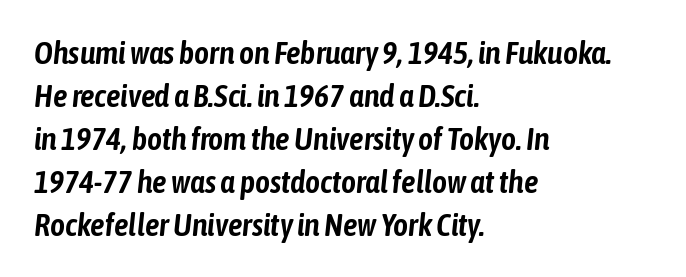
This rendering leaves character spacing at its baseline value. Spacing verdict: proportional, widths tailored to each character. Glance below the letters and you will spot only blank space. The rendering anchors every line to the left-hand side.
